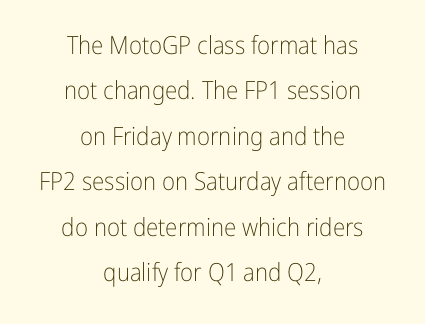
The image shows 25 px text type, upright; set centered, line spacing 1.82x, normal letter spacing, not underlined.
